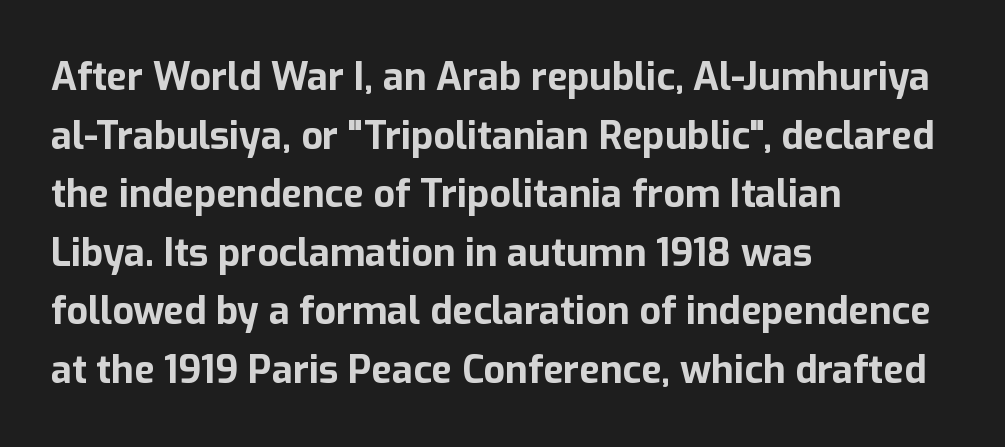
The image shows 38 px bold sans-serif type, upright; set left-aligned, normal line spacing (1.54x), normal letter spacing, not underlined; low stroke contrast and a medium x-height.
